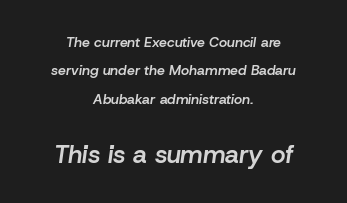
Observe the ordinary spacing: letters are neighbours, not strangers. This is the in-between weight designers call semibold or demi. The area under the type is left untouched. Whoever set this made the second block the dominant, larger element. The designer dialed line spacing up above the default.
